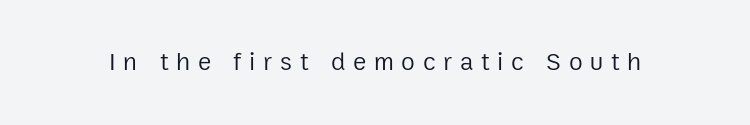
{"italic": "no", "bold": "no", "underline": "no", "letter_spacing": "wide", "letter_spacing_em": 0.31, "glyph_px": 25}
